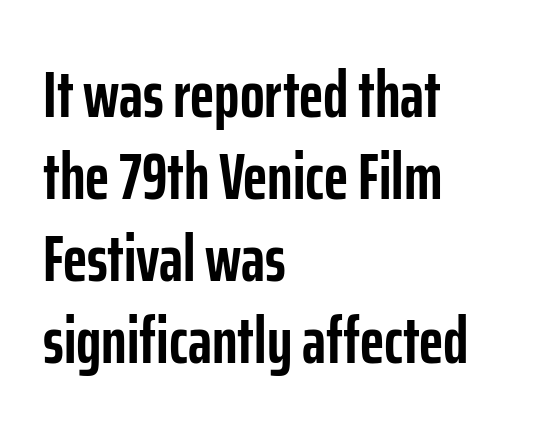
Q: Is the text bold? A: Yes.
Q: Is the text italic (slanted)? A: No, it is upright.
Q: Is the typeface a serif or a sans-serif typeface? A: Sans-serif.
Q: Is the text underlined? A: No.
Q: How is the paragraph aligned? A: Left-aligned.
Q: Is the spacing between letters normal or unusually wide? A: Normal.
Q: Is the spacing between lines tight, normal or loose? A: Normal.
Q: Width (condensed, normal, or wide)? A: Condensed.
Q: Stroke contrast? A: Low.
Q: x-height? A: Medium.
Q: Monospaced? A: No.
